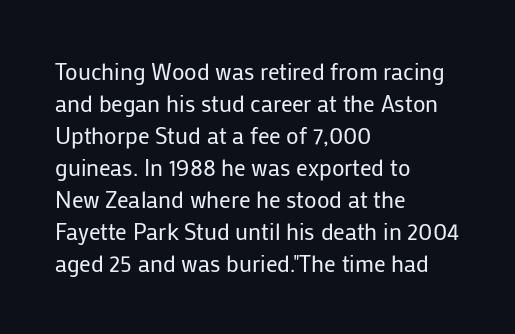
Caption: standard tracking, unaltered. Does the leading feel generous? No, just average. The lines are quadded left. Check the space under the baseline: it is left empty.
